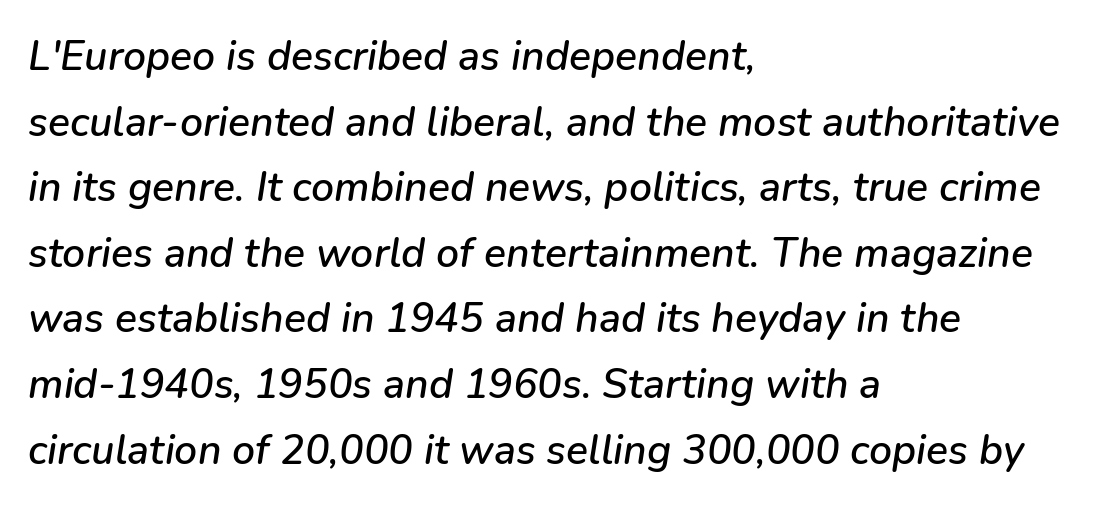
Think of a printed novel: that variable character pitch is what you see here. These lines were composed using italics. A clean baseline with only descenders dipping below it. Nothing unusual about the tracking: characters are spaced as the font intends.
